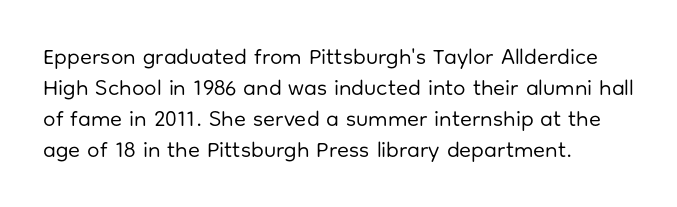
The words here are not underlined. Default kerning and tracking; the words read as compact shapes. The paragraph shown leans on its left margin. Posture: straight, roman, zero tilt. Vertical stems look standard width or narrower in stroke. Vertical spacing — default.
